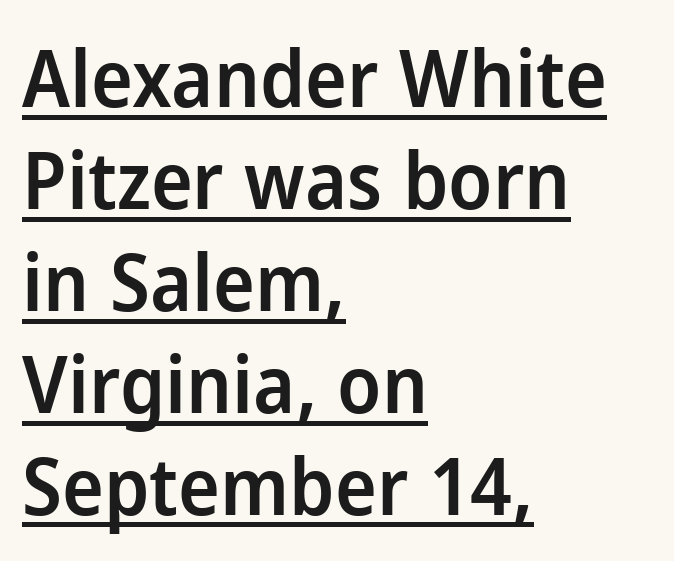
The axis of the letterforms is exactly vertical. The type is set solid horizontally, with unmodified tracking. The designer went with a sans here, leaving each stem footless. Like a heading marked for emphasis, these lines bear an underscore.
